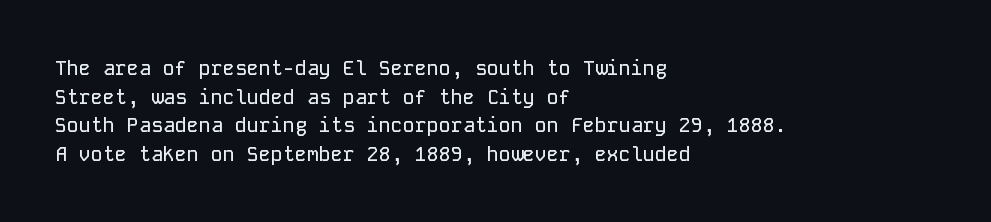
{"italic": "no", "underline": "no", "align": "left", "line_spacing": "normal", "line_spacing_ratio": 1.43, "letter_spacing": "normal", "letter_spacing_em": 0.0, "glyph_px": 20}
